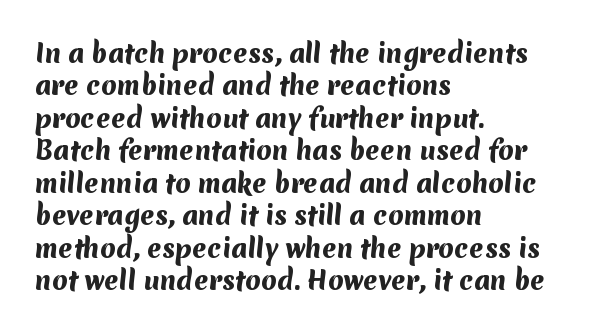
The image shows 25 px bold type; set left-aligned, normal line spacing (1.3x), normal letter spacing, not underlined.
